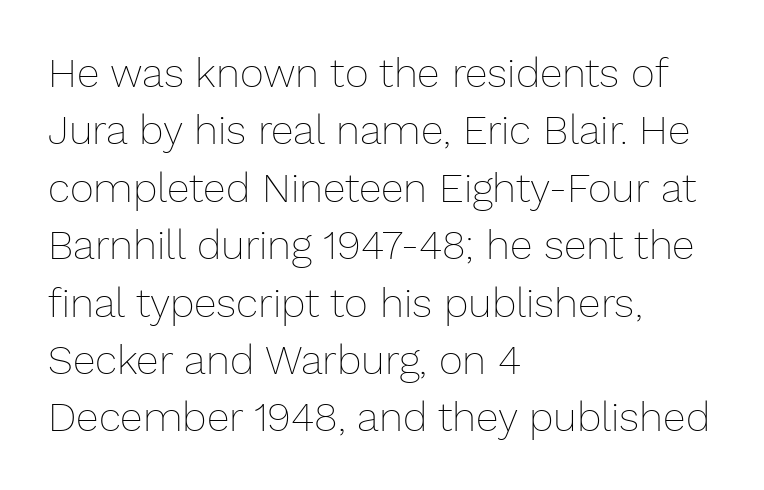
This is the regular roman posture of the typeface. Looks like regular typesetting: each glyph gets only the width it needs. Vertical spacing — default. Compared with a centered layout, this one pins lines to the left instead.
